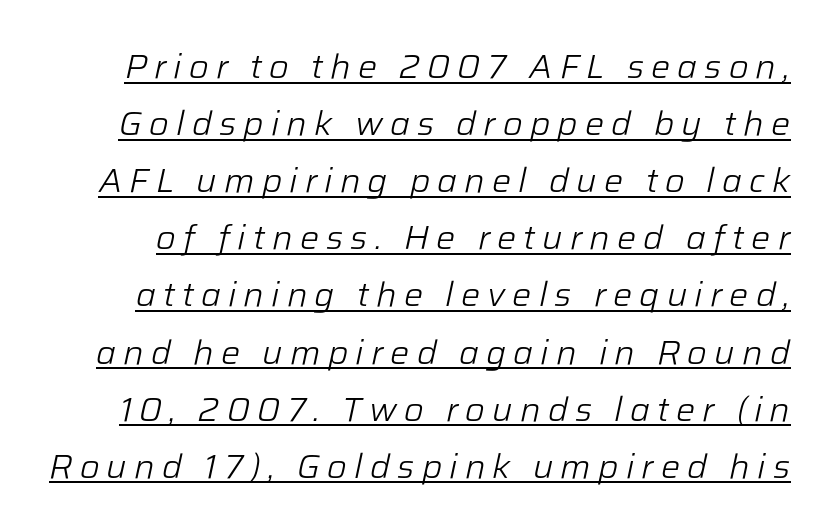
The image shows 34 px light type, italic (leaning right); set normal line spacing (1.68x), unusually wide letter spacing (+0.21 em), underlined; low stroke contrast and a medium x-height.
